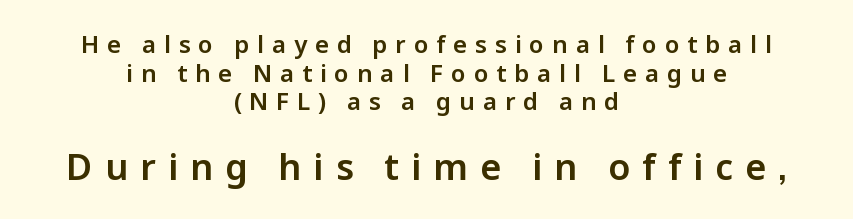
Q: Is the text italic (slanted)? A: No, it is upright.
Q: Is the typeface a serif or a sans-serif typeface? A: Sans-serif.
Q: Is the text underlined? A: No.
Q: How is the paragraph aligned? A: Centered.
Q: Is the spacing between letters normal or unusually wide? A: Unusually wide.
Q: Which block of text is set in a larger size, the first (top) or the second (bottom)? A: The second (bottom) one.
Q: Width (condensed, normal, or wide)? A: Normal.
Q: Stroke contrast? A: Low.
Q: x-height? A: Medium.
Q: Monospaced? A: No.
